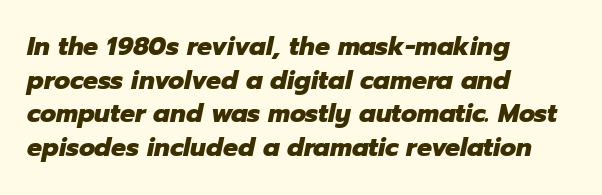
Check the space under the baseline: it is left empty. Teacher's note: observe the even left margin — that is flush-left alignment. Typographic density is high because the face is bold. Tracking here is standard; glyphs follow each other at the usual distance. Vertically, the passage feels balanced, rows spaced as you'd expect.
